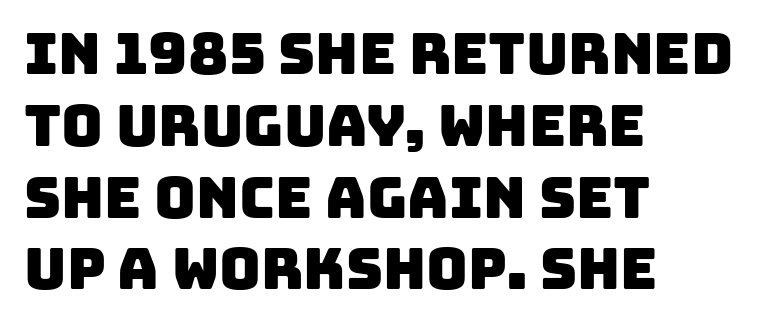
The image shows 57 px sans-serif type; set left-aligned, normal line spacing (1.26x), normal letter spacing, not underlined; low stroke contrast and a large x-height.
